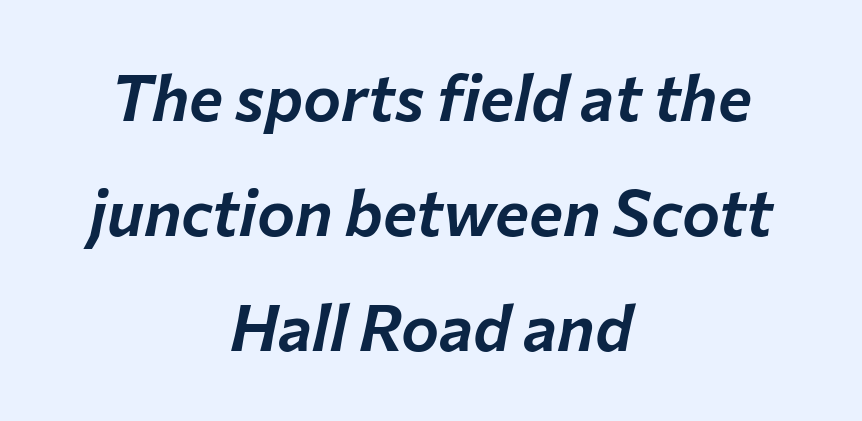
A student would call this center alignment; a typographer would say set centered. Observe the ordinary spacing: letters are neighbours, not strangers. Emphasis-style slanted type is in use. This sample has the flowing, uneven cadence of proportional lettering.
